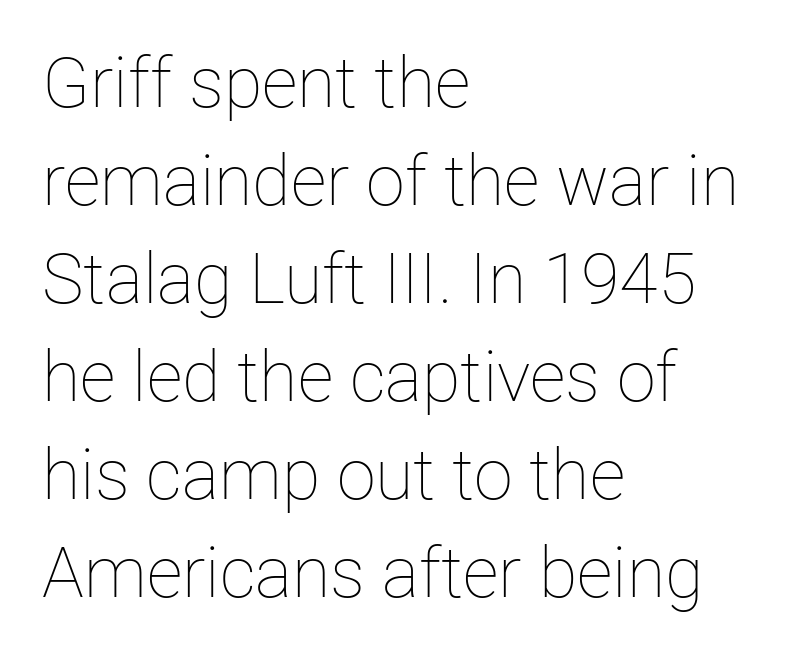
Q: Is the text bold? A: No.
Q: Is the text italic (slanted)? A: No, it is upright.
Q: Is the text underlined? A: No.
Q: How is the paragraph aligned? A: Left-aligned.
Q: Is the spacing between letters normal or unusually wide? A: Normal.
Q: Is the spacing between lines tight, normal or loose? A: Normal.
Q: Width (condensed, normal, or wide)? A: Normal.
Q: Stroke contrast? A: Low.
Q: x-height? A: Medium.
Q: Monospaced? A: No.
